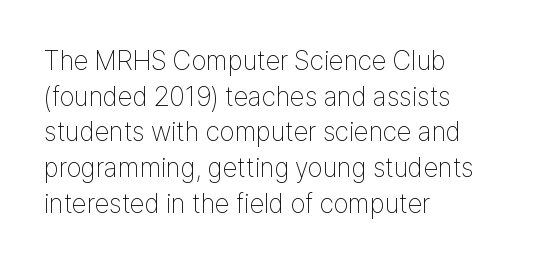
{"italic": "no", "bold": "no", "underline": "no", "align": "left", "line_spacing": "normal", "line_spacing_ratio": 1.32, "letter_spacing": "normal", "letter_spacing_em": 0.0, "glyph_px": 27}
